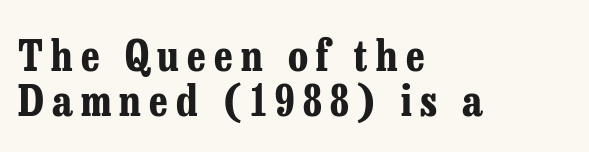
Q: Is the text bold? A: Yes.
Q: Is the text italic (slanted)? A: No, it is upright.
Q: Is the typeface a serif or a sans-serif typeface? A: Serif.
Q: Is the text underlined? A: No.
Q: How is the paragraph aligned? A: Left-aligned.
Q: Is the spacing between letters normal or unusually wide? A: Unusually wide.
Q: Is the spacing between lines tight, normal or loose? A: Tight.
Q: Width (condensed, normal, or wide)? A: Condensed.
Q: Stroke contrast? A: Low.
Q: x-height? A: Medium.
Q: Monospaced? A: No.
